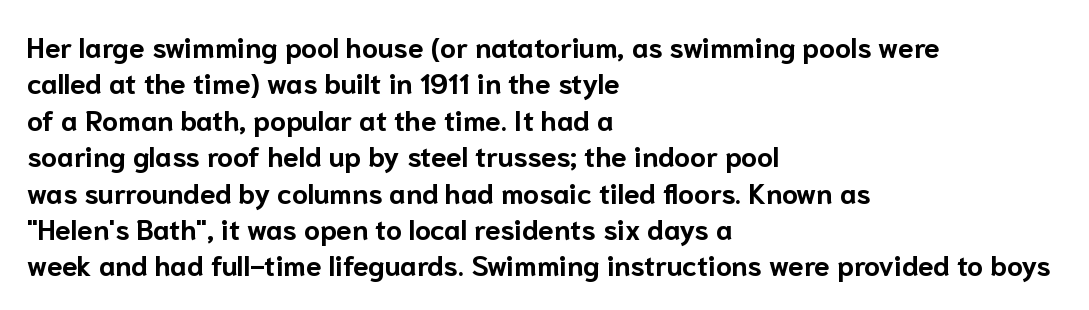
Has an underline been added? It has not. There is no visible air inserted between adjacent glyphs. The ragged edge is on the right, which tells us the setting is flush left. Look at the stroke-to-counter ratio: heavy, a bold. A sans-serif font was chosen for this passage.
